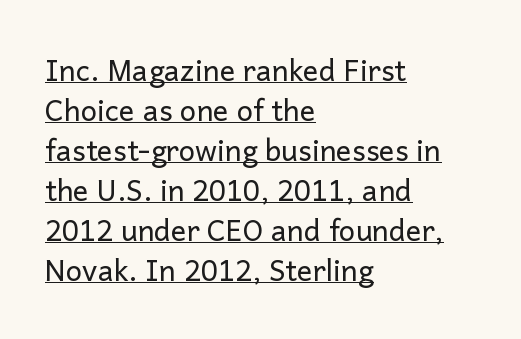
Compared with a typical body face, this is equally light or lighter still. Visually the block forms a straight wall on the left and a jagged coastline on the right. The passage shown is underscored from start to finish. Think of a printed novel: that variable character pitch is what you see here. Line spacing here is normal.
